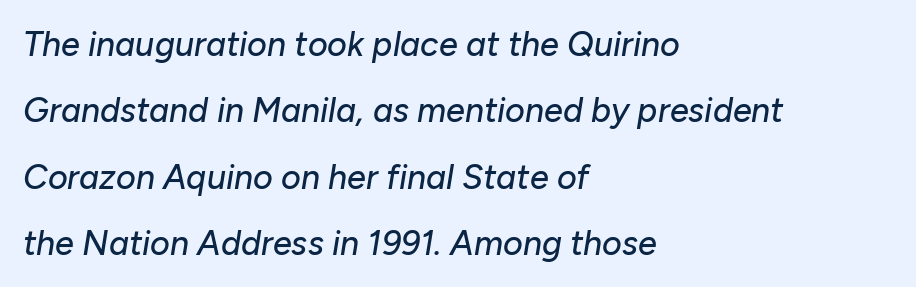
The image shows 34 px text type, italic (leaning right); set left-aligned, loose line spacing (1.95x), normal letter spacing, not underlined; low stroke contrast and a medium x-height.
